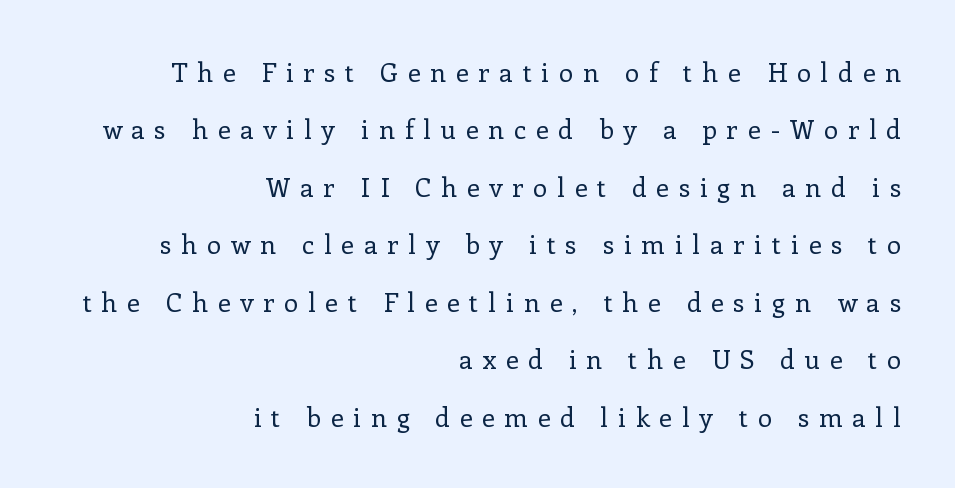
Q: Is the text bold? A: No.
Q: Is the text italic (slanted)? A: No, it is upright.
Q: Is the text underlined? A: No.
Q: How is the paragraph aligned? A: Right-aligned.
Q: Is the spacing between letters normal or unusually wide? A: Unusually wide.
Q: Is the spacing between lines tight, normal or loose? A: Loose.
